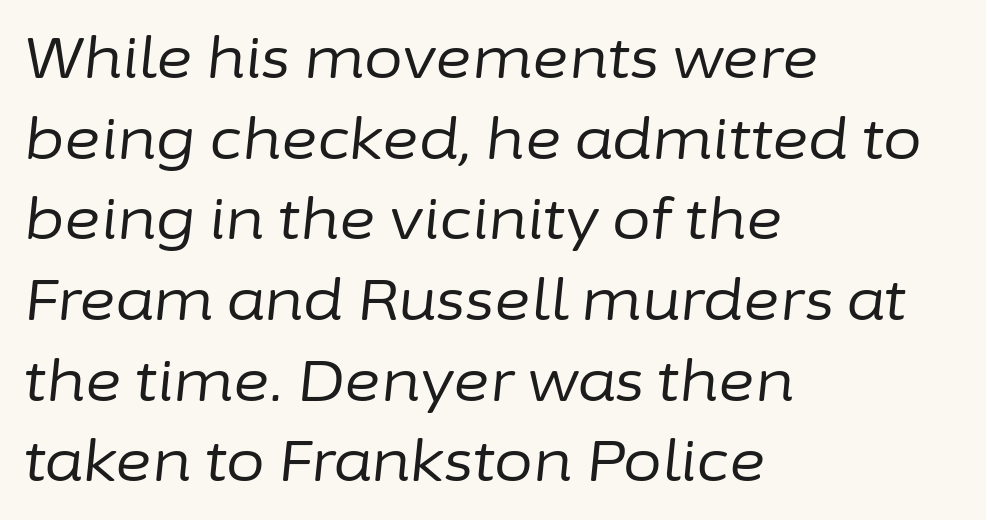
This sample keeps an unexceptional amount of space between lines. The compositor pushed each line to the left boundary. Clear beneath every line of the passage. Tall strokes in this sample are angled rather than plumb. Nothing unusual about the tracking: characters are spaced as the font intends. The passage shown is not bold in any degree.
